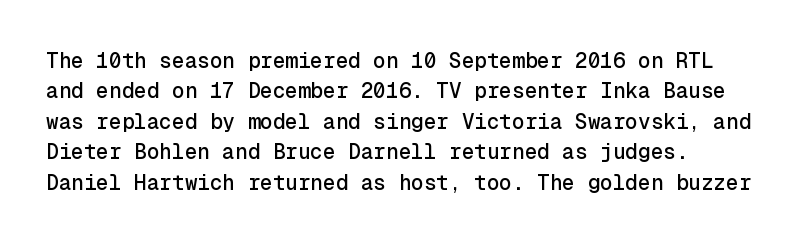
Q: Is the text italic (slanted)? A: No, it is upright.
Q: Is the text underlined? A: No.
Q: How is the paragraph aligned? A: Left-aligned.
Q: Is the spacing between letters normal or unusually wide? A: Normal.
Q: Is the spacing between lines tight, normal or loose? A: Normal.
